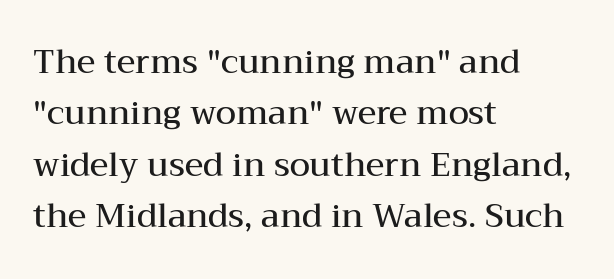
Tracking value appears to be zero — textbook default spacing. Ascenders rise straight up at ninety degrees. Each letter keeps its own natural width here, so spacing adapts to shape. Summary of weight: moderately heavy, a semibold. The words here are not underlined. Rows of type keep a routine distance in the vertical direction.
